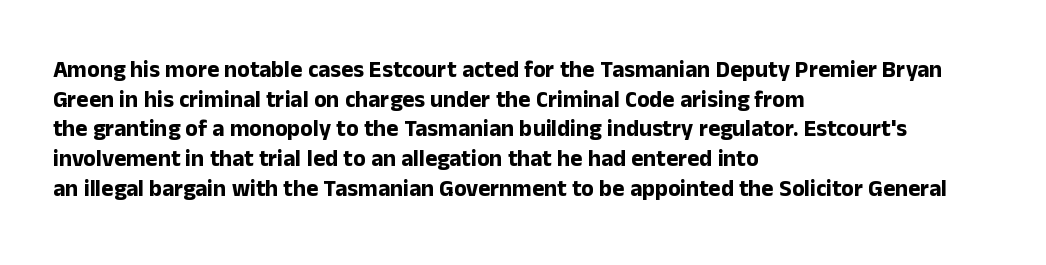
The image shows 23 px bold type, upright; set left-aligned, normal line spacing (1.29x), normal letter spacing, not underlined.
